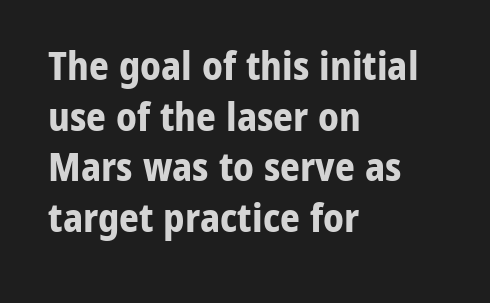
Q: Is the text bold? A: Yes.
Q: Is the text italic (slanted)? A: No, it is upright.
Q: Is the typeface a serif or a sans-serif typeface? A: Sans-serif.
Q: Is the text underlined? A: No.
Q: How is the paragraph aligned? A: Left-aligned.
Q: Is the spacing between letters normal or unusually wide? A: Normal.
Q: Is the spacing between lines tight, normal or loose? A: Normal.
Q: Width (condensed, normal, or wide)? A: Normal.
Q: Stroke contrast? A: Low.
Q: x-height? A: Medium.
Q: Monospaced? A: No.
